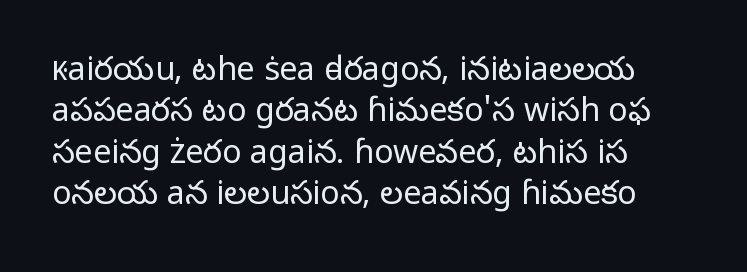
Q: Is the text bold? A: No.
Q: Is the text italic (slanted)? A: No, it is upright.
Q: Is the typeface a serif or a sans-serif typeface? A: Sans-serif.
Q: Is the text underlined? A: No.
Q: How is the paragraph aligned? A: Left-aligned.
Q: Is the spacing between letters normal or unusually wide? A: Normal.
Q: Is the spacing between lines tight, normal or loose? A: Normal.
Q: Width (condensed, normal, or wide)? A: Normal.
Q: Stroke contrast? A: Low.
Q: x-height? A: Medium.
Q: Monospaced? A: No.
